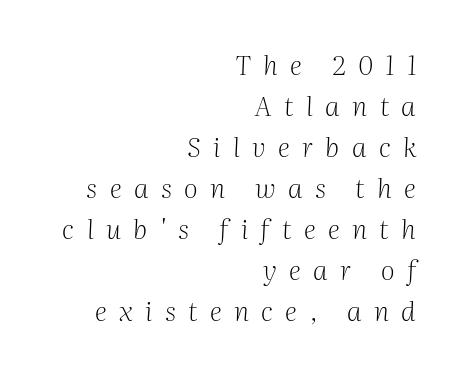
Q: Is the text bold? A: No.
Q: Is the text italic (slanted)? A: Yes, it leans right by about 2 degrees.
Q: Is the text underlined? A: No.
Q: How is the paragraph aligned? A: Right-aligned.
Q: Is the spacing between letters normal or unusually wide? A: Unusually wide.
Q: Is the spacing between lines tight, normal or loose? A: Normal.
